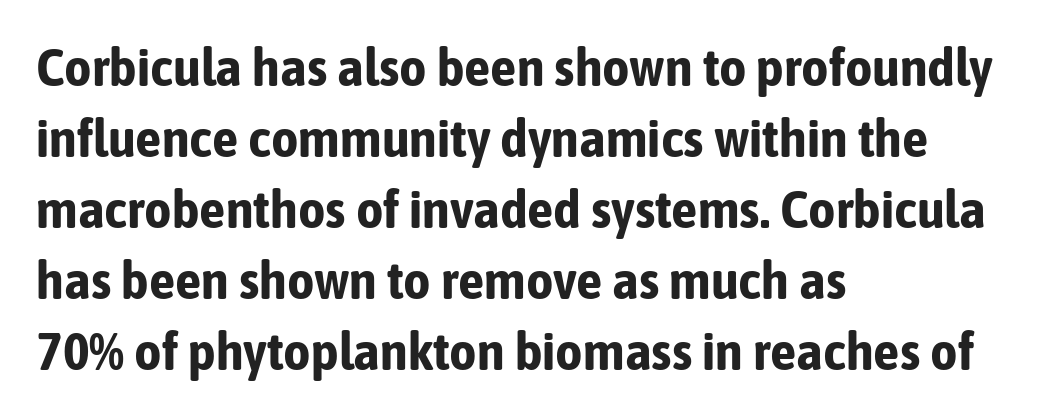
The designer went with a sans here, leaving each stem footless. Quick note: not italic, upright. This is heavy type, rendered in bold. Leftover space on each line is placed entirely after the last word.
